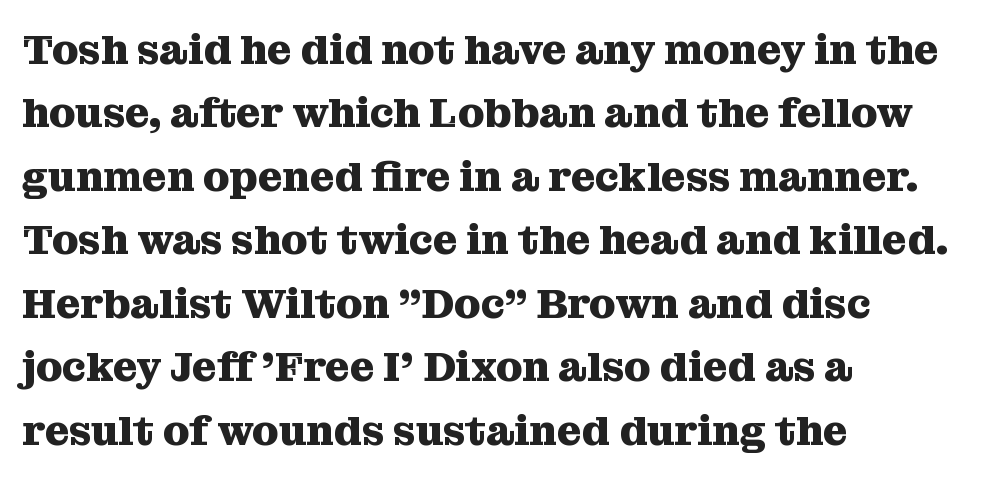
Q: Is the text bold? A: Yes.
Q: Is the text italic (slanted)? A: No, it is upright.
Q: Is the typeface a serif or a sans-serif typeface? A: Serif.
Q: Is the text underlined? A: No.
Q: How is the paragraph aligned? A: Left-aligned.
Q: Is the spacing between letters normal or unusually wide? A: Normal.
Q: Is the spacing between lines tight, normal or loose? A: Normal.
Q: Width (condensed, normal, or wide)? A: Normal.
Q: Stroke contrast? A: Medium.
Q: x-height? A: Medium.
Q: Monospaced? A: No.
